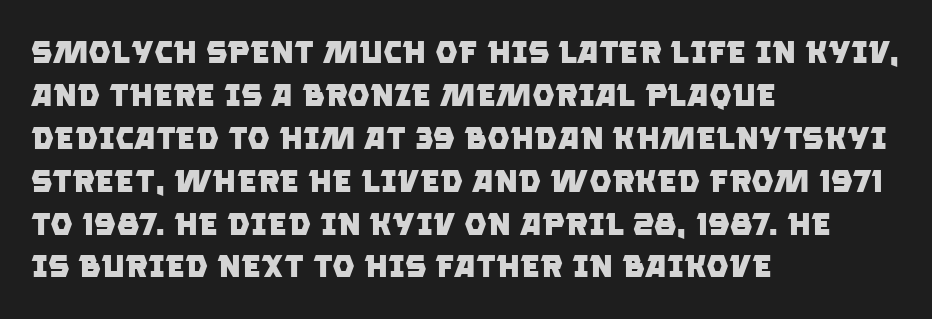
Q: Is the text bold? A: Yes.
Q: Is the typeface a serif or a sans-serif typeface? A: Sans-serif.
Q: Is the text underlined? A: No.
Q: How is the paragraph aligned? A: Left-aligned.
Q: Is the spacing between letters normal or unusually wide? A: Normal.
Q: Is the spacing between lines tight, normal or loose? A: Normal.
Q: Width (condensed, normal, or wide)? A: Normal.
Q: Stroke contrast? A: Low.
Q: x-height? A: Large.
Q: Monospaced? A: No.
